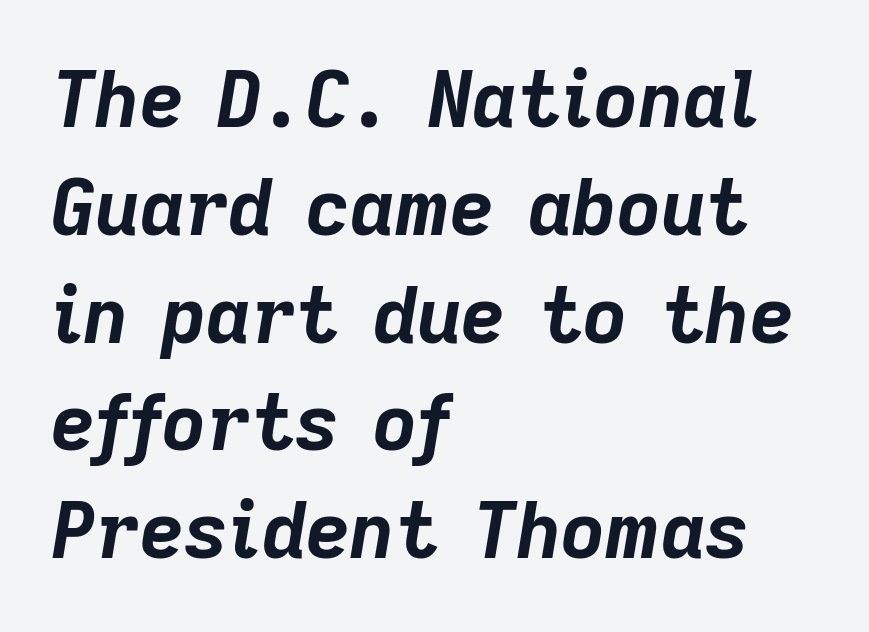
Q: Is the text bold? A: Yes.
Q: Is the text italic (slanted)? A: Yes, it leans right by about 9 degrees.
Q: Is the text underlined? A: No.
Q: How is the paragraph aligned? A: Left-aligned.
Q: Is the spacing between letters normal or unusually wide? A: Normal.
Q: Is the spacing between lines tight, normal or loose? A: Normal.
Q: Width (condensed, normal, or wide)? A: Normal.
Q: Stroke contrast? A: Low.
Q: x-height? A: Medium.
Q: Monospaced? A: No.
